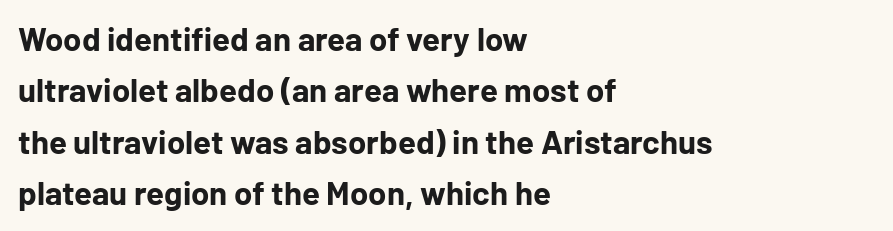
The image shows 33 px bold sans-serif type, upright; set left-aligned, normal line spacing (1.56x), normal letter spacing, not underlined; low stroke contrast and a medium x-height.
